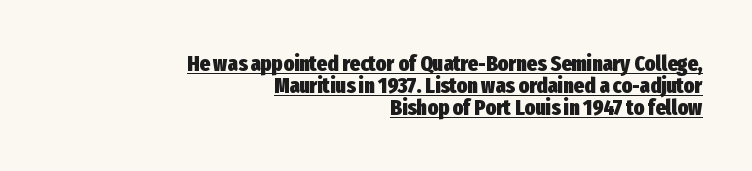
In CSS terms this would be text-align: right. Underline: present. Leading: reduced. The letterforms sit shoulder to shoulder at normal distance.
